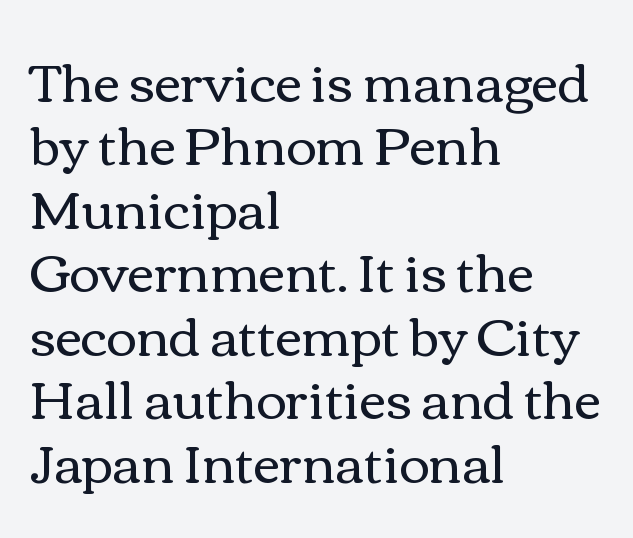
Q: Is the text bold? A: No.
Q: Is the text italic (slanted)? A: No, it is upright.
Q: Is the text underlined? A: No.
Q: How is the paragraph aligned? A: Left-aligned.
Q: Is the spacing between letters normal or unusually wide? A: Normal.
Q: Width (condensed, normal, or wide)? A: Wide.
Q: x-height? A: Medium.
Q: Monospaced? A: No.
